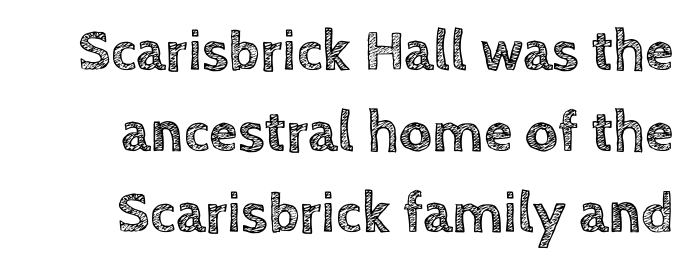
{"italic": "no", "width": "normal", "x_height": "large", "monospaced": "no", "underline": "no", "align": "right", "line_spacing": "normal", "line_spacing_ratio": 1.4, "letter_spacing": "normal", "letter_spacing_em": 0.0, "glyph_px": 58}
